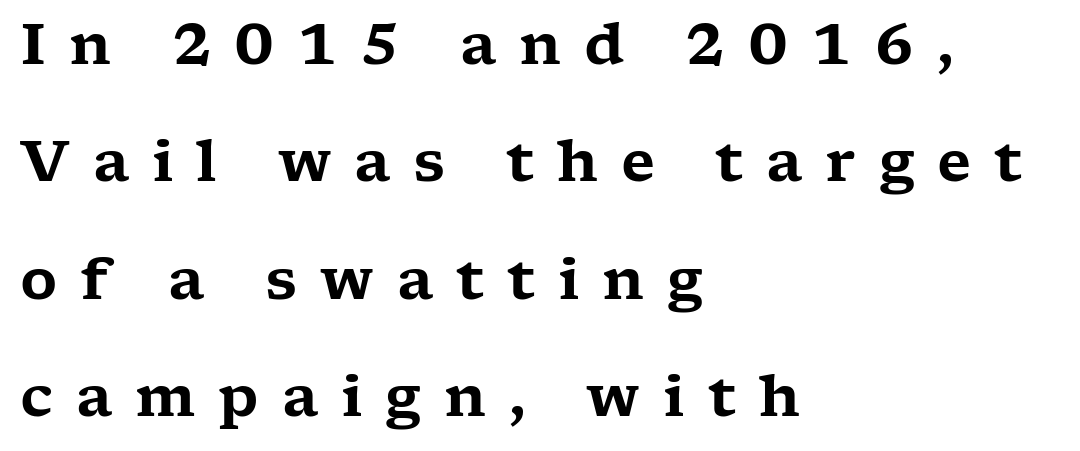
{"serif": "yes", "italic": "no", "width": "wide", "stroke_contrast": "low", "x_height": "medium", "monospaced": "no", "underline": "no", "align": "left", "line_spacing": "loose", "line_spacing_ratio": 2.06, "letter_spacing": "wide", "letter_spacing_em": 0.4, "glyph_px": 57}
